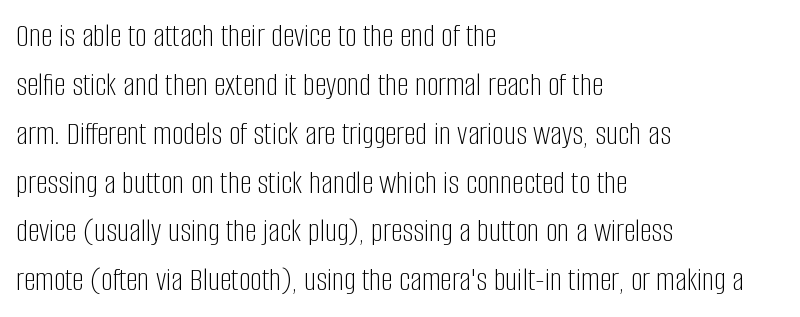
The image shows 33 px light, condensed sans-serif type, upright; set left-aligned, normal line spacing (1.48x), normal letter spacing, not underlined; low stroke contrast and a large x-height.
